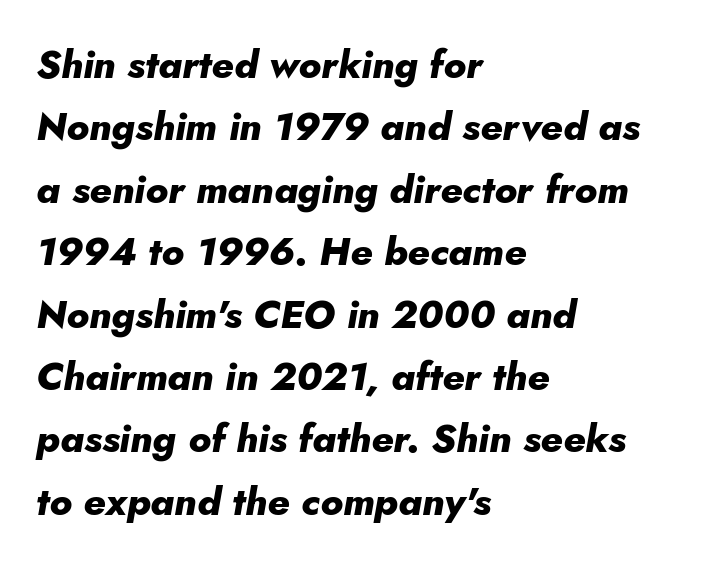
Q: Is the text bold? A: Yes.
Q: Is the text italic (slanted)? A: Yes, it leans right by about 5 degrees.
Q: Is the text underlined? A: No.
Q: How is the paragraph aligned? A: Left-aligned.
Q: Is the spacing between letters normal or unusually wide? A: Normal.
Q: Is the spacing between lines tight, normal or loose? A: Normal.
Q: Width (condensed, normal, or wide)? A: Normal.
Q: Stroke contrast? A: Low.
Q: x-height? A: Small.
Q: Monospaced? A: No.
